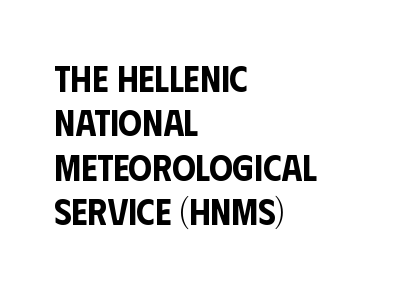
The image shows 37 px condensed sans-serif type, upright; set left-aligned, line spacing 1.2x, normal letter spacing, not underlined; low stroke contrast and a large x-height.
